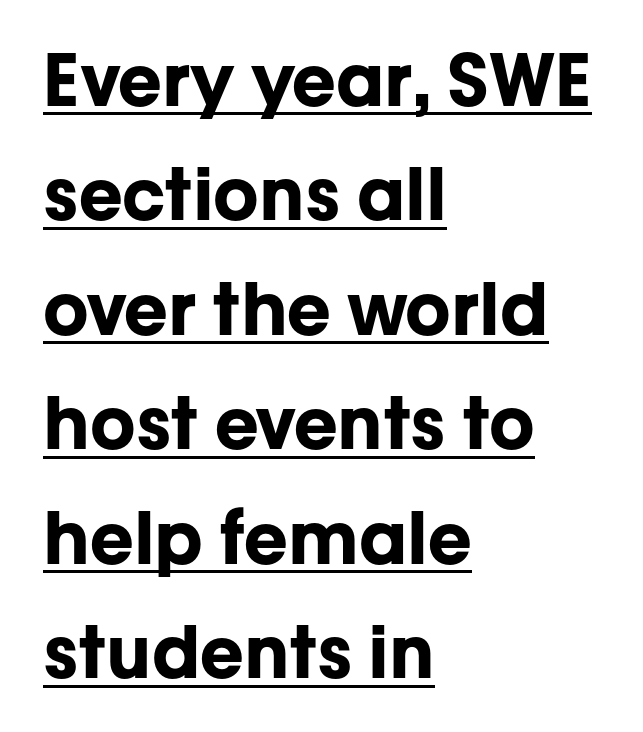
This block has exactly the height ordinary leading produces. Stroke terminals: plain, sans-serif. Casual observation: everything's shoved over to the left. The passage shown is emphatically bold. In terms of posture, this sample is upright. This rendering leaves character spacing at its baseline value.
